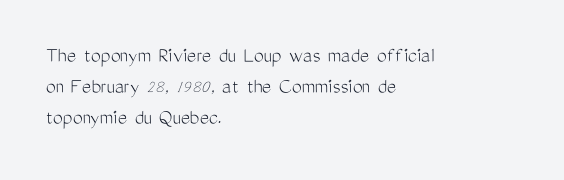
{"italic": "no", "bold": "no", "underline": "no", "align": "left", "line_spacing": "normal", "line_spacing_ratio": 1.42, "letter_spacing": "normal", "letter_spacing_em": 0.0, "glyph_px": 22}
